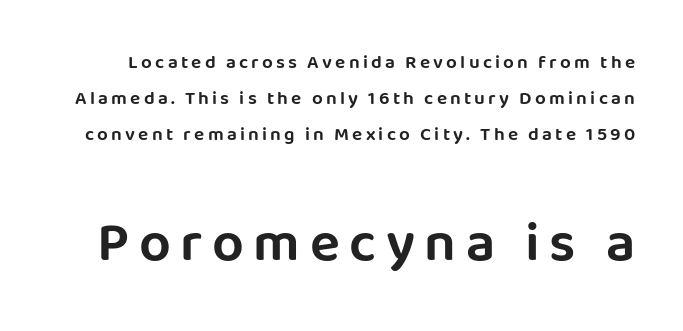
{"serif": "no", "italic": "no", "width": "normal", "stroke_contrast": "low", "x_height": "large", "monospaced": "no", "underline": "no", "line_spacing": "loose", "line_spacing_ratio": 1.9, "larger_block": "second", "size_ratio": 2.95, "glyph_px": 56}
